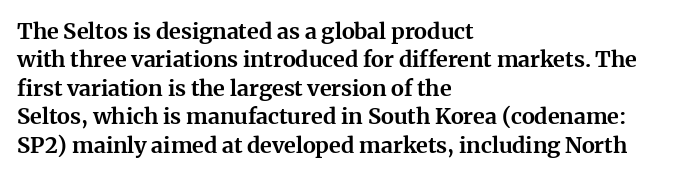
This is the regular roman posture of the typeface. The lines in this sample share a left origin and differ only in where they stop. Standard letterfit; no display-style spreading of the glyphs. Heavy-handed strokes throughout: this text is bold. The space directly below the letters is spotless.
